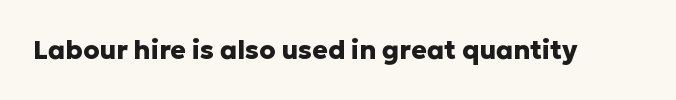
Q: Is the text bold? A: Yes.
Q: Is the text italic (slanted)? A: No, it is upright.
Q: Is the text underlined? A: No.
Q: Is the spacing between letters normal or unusually wide? A: Normal.
